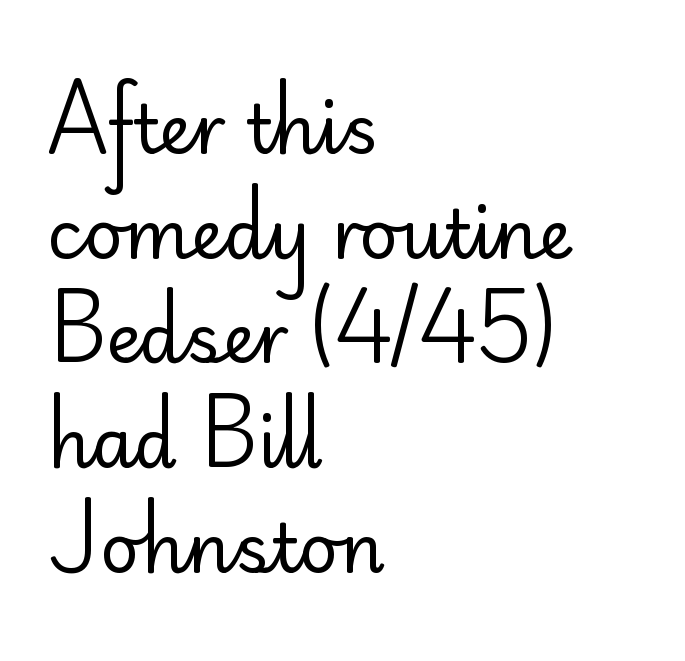
{"serif": "no", "italic": "no", "bold": "no", "weight": "regular", "width": "normal", "stroke_contrast": "low", "x_height": "small", "monospaced": "no", "underline": "no", "align": "left", "line_spacing": "normal", "line_spacing_ratio": 1.54, "letter_spacing": "normal", "letter_spacing_em": 0.0, "glyph_px": 68}
